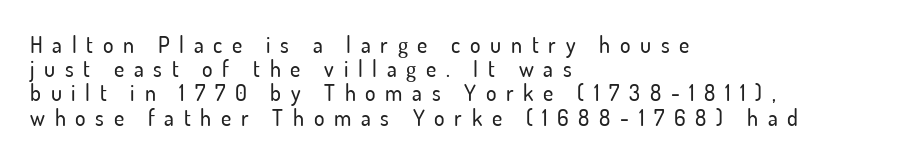
The image shows 22 px text type, upright; set left-aligned, tight line spacing (1.1x), unusually wide letter spacing (+0.44 em), not underlined.
